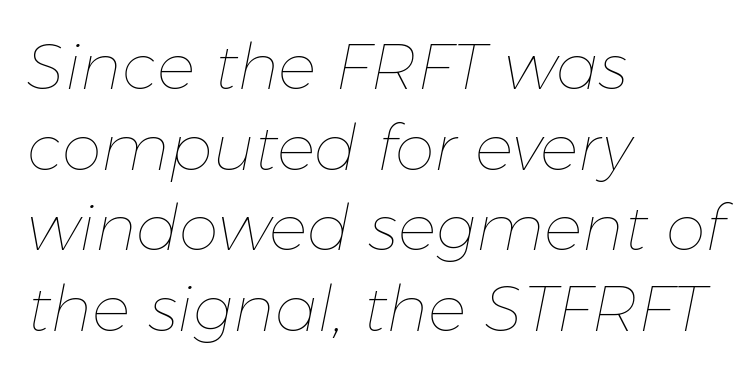
Q: Is the text bold? A: No.
Q: Is the text italic (slanted)? A: Yes, it leans right by about 11 degrees.
Q: Is the text underlined? A: No.
Q: How is the paragraph aligned? A: Left-aligned.
Q: Is the spacing between letters normal or unusually wide? A: Normal.
Q: Is the spacing between lines tight, normal or loose? A: Normal.
Q: Width (condensed, normal, or wide)? A: Normal.
Q: Stroke contrast? A: Low.
Q: x-height? A: Medium.
Q: Monospaced? A: No.
